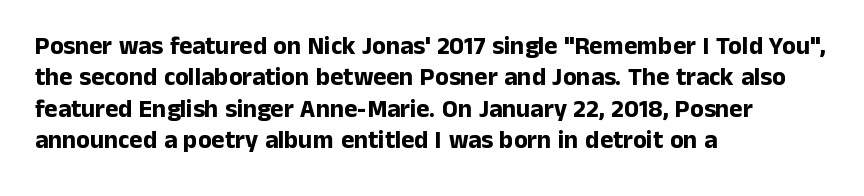
The image shows 25 px bold type, upright; set left-aligned, normal line spacing (1.26x), normal letter spacing, not underlined.
